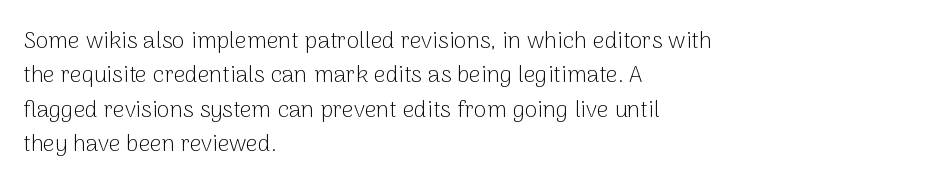
{"italic": "no", "bold": "no", "underline": "no", "align": "left", "line_spacing": "normal", "line_spacing_ratio": 1.5, "letter_spacing": "normal", "letter_spacing_em": 0.0, "glyph_px": 23}
